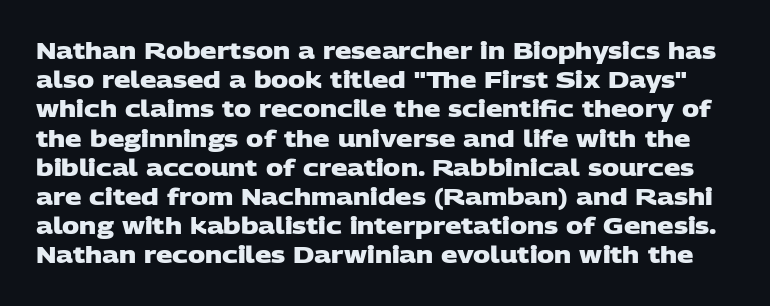
Q: Is the text bold? A: Yes.
Q: Is the text underlined? A: No.
Q: Is the spacing between letters normal or unusually wide? A: Normal.
Q: Is the spacing between lines tight, normal or loose? A: Normal.
